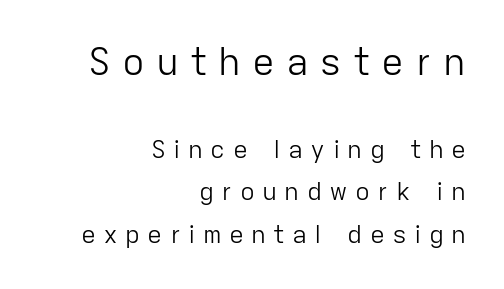
A bare baseline throughout the passage. The text block is weighted toward the right margin, trailing off unevenly leftward. Honestly, the letter spacing is so wide it's the main thing you notice. The font's upright variant was chosen for this text.
